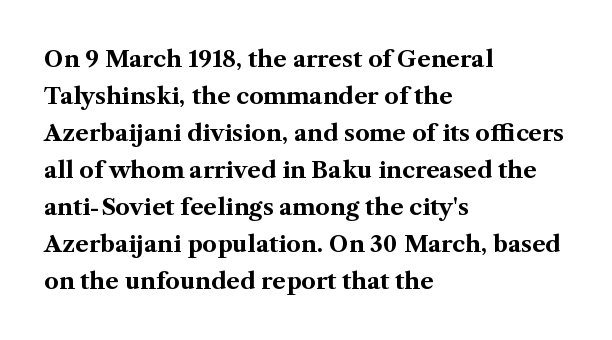
{"italic": "no", "bold": "yes", "underline": "no", "align": "left", "line_spacing": "normal", "line_spacing_ratio": 1.61, "letter_spacing": "normal", "letter_spacing_em": 0.0, "glyph_px": 23}
